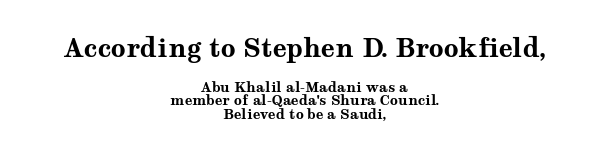
The image shows 26 px bold type, upright; set centered, tight line spacing (0.99x), normal letter spacing, not underlined; the first (top) block is 1.86x larger.
